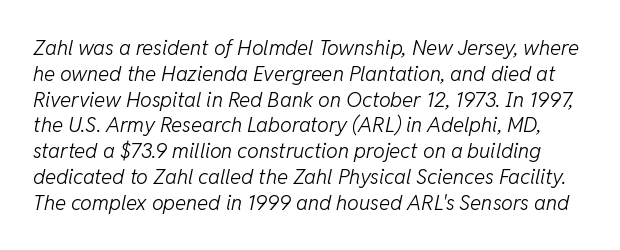
{"italic": "yes", "lean": "right", "slant_degrees": 11, "bold": "no", "underline": "no", "line_spacing_ratio": 1.23, "letter_spacing": "normal", "letter_spacing_em": 0.0, "glyph_px": 21}
